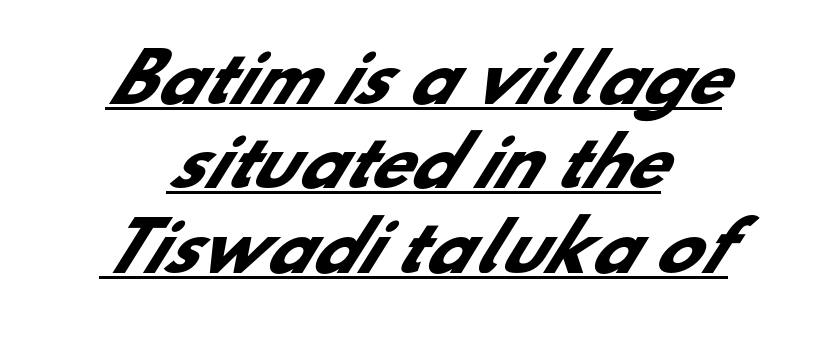
Q: Is the text bold? A: Yes.
Q: Is the typeface a serif or a sans-serif typeface? A: Sans-serif.
Q: Is the text underlined? A: Yes.
Q: How is the paragraph aligned? A: Centered.
Q: Is the spacing between letters normal or unusually wide? A: Normal.
Q: Is the spacing between lines tight, normal or loose? A: Normal.
Q: Width (condensed, normal, or wide)? A: Normal.
Q: Stroke contrast? A: Low.
Q: x-height? A: Small.
Q: Monospaced? A: No.
